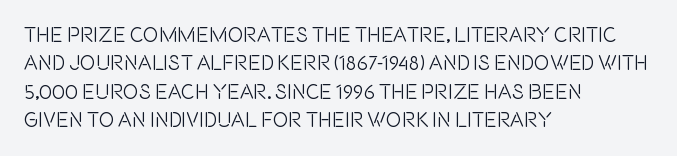
Posture: upright roman. The foot of each line stays bare and open. The passage shown stacks its lines at a standard gap. Alignment: flush left. The horizontal fit of the characters is conventional and even.
